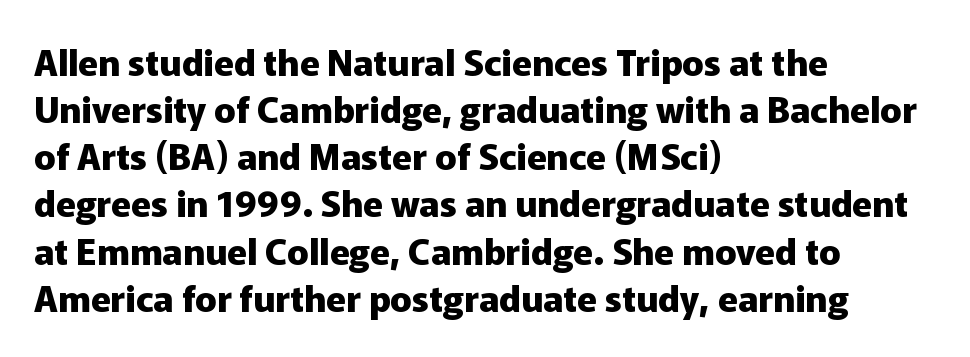
If you drew a line through each stem, it would be perfectly vertical. Chunky letters — that's bold for sure. One glance says typical: line gaps are just what's usual. All the whitespace from short lines collects on the right. Note the varied advance widths — an 'i' is clearly narrower than an 'm'. Default kerning and tracking; the words read as compact shapes.
